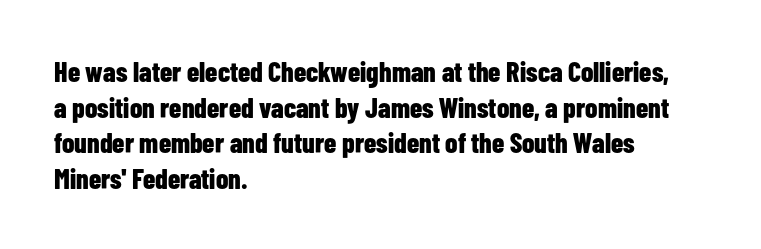
{"serif": "no", "italic": "no", "bold": "yes", "weight": "bold", "width": "condensed", "stroke_contrast": "low", "x_height": "medium", "monospaced": "no", "underline": "no", "align": "left", "line_spacing": "normal", "line_spacing_ratio": 1.27, "letter_spacing": "normal", "letter_spacing_em": 0.0, "glyph_px": 28}
